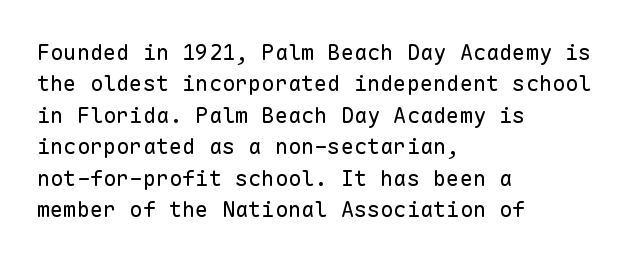
The line-height multiplier appears to be the usual default. The ragged edge is on the right, which tells us the setting is flush left. A typesetter would mark this as roman, not italic. This sample uses plain, unmodified letter spacing. No letter is thick-stroked: the sample isn't bold.
